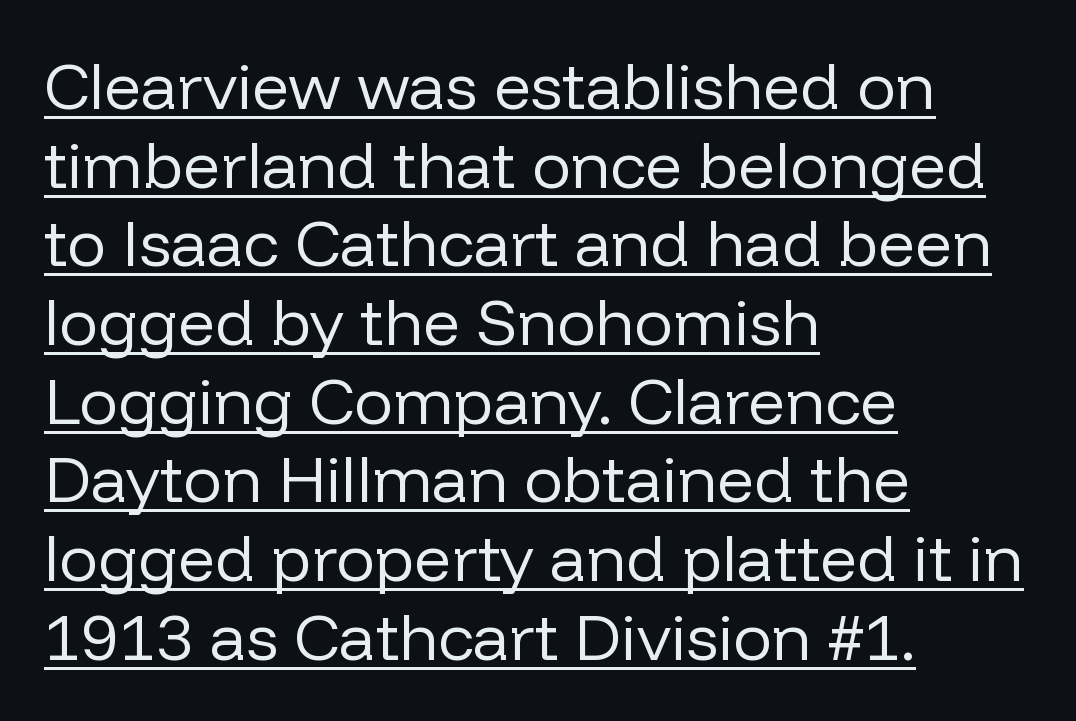
Q: Is the text bold? A: No.
Q: Is the text italic (slanted)? A: No, it is upright.
Q: Is the typeface a serif or a sans-serif typeface? A: Sans-serif.
Q: Is the text underlined? A: Yes.
Q: How is the paragraph aligned? A: Left-aligned.
Q: Is the spacing between letters normal or unusually wide? A: Normal.
Q: Width (condensed, normal, or wide)? A: Normal.
Q: Stroke contrast? A: Low.
Q: x-height? A: Medium.
Q: Monospaced? A: No.
